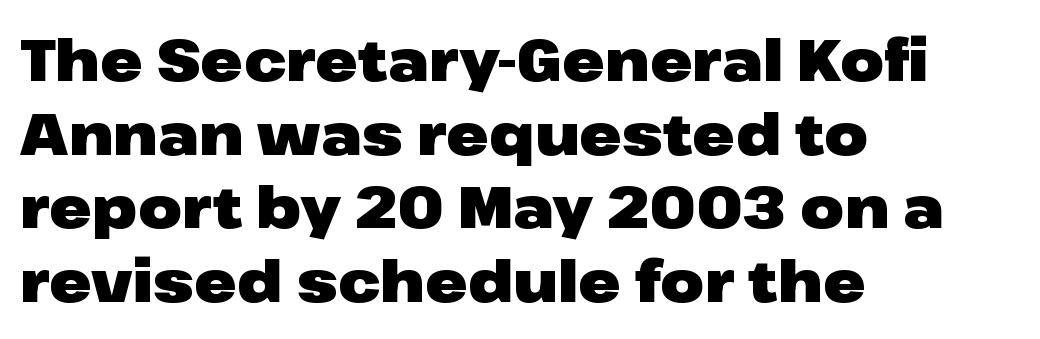
On the weight axis this lands at bold, roughly 700. The gaps between neighbouring characters are ordinary and unremarkable. When letters stand straight like this, we call the style roman or upright. Teacher's note: observe the even left margin — that is flush-left alignment. Spacing verdict: proportional, widths tailored to each character. Typographically, this falls in the sans-serif category.
